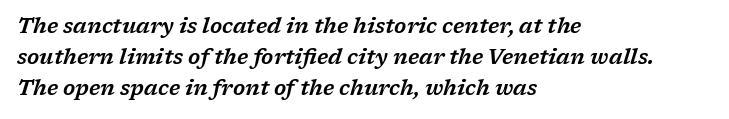
This rendering leaves character spacing at its baseline value. The passage shown is not underscored anywhere. Evenly set lines give the paragraph a standard silhouette. Which margin do the lines hug? The left one — the right edge is uneven. The passage shown leans; its letterforms are oblique.
